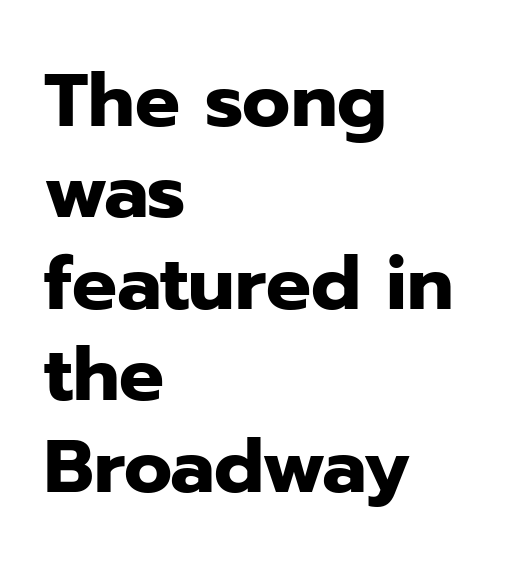
Spacing verdict: proportional, widths tailored to each character. Typeset ragged right — the left edge is the straight one. The type sits square on the baseline with zero lean. Only glyphs here, with clear space below each row.
